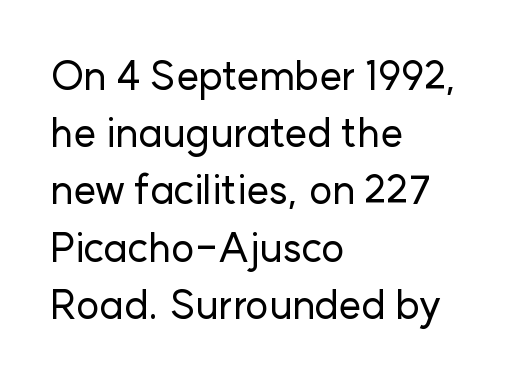
Q: Is the text italic (slanted)? A: No, it is upright.
Q: Is the typeface a serif or a sans-serif typeface? A: Sans-serif.
Q: Is the text underlined? A: No.
Q: How is the paragraph aligned? A: Left-aligned.
Q: Is the spacing between letters normal or unusually wide? A: Normal.
Q: Is the spacing between lines tight, normal or loose? A: Normal.
Q: Width (condensed, normal, or wide)? A: Normal.
Q: Stroke contrast? A: Low.
Q: x-height? A: Medium.
Q: Monospaced? A: No.
